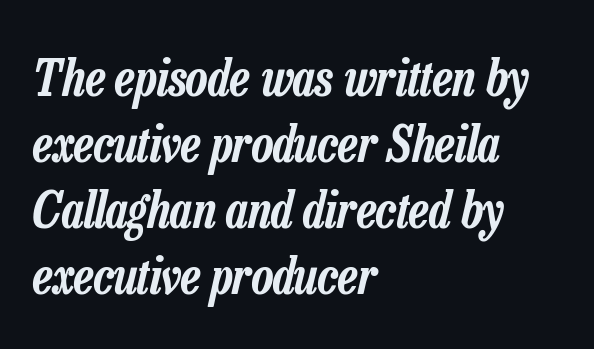
Q: Is the text italic (slanted)? A: Yes, it leans right by about 13 degrees.
Q: Is the text underlined? A: No.
Q: How is the paragraph aligned? A: Left-aligned.
Q: Is the spacing between letters normal or unusually wide? A: Normal.
Q: Is the spacing between lines tight, normal or loose? A: Normal.
Q: Width (condensed, normal, or wide)? A: Condensed.
Q: Stroke contrast? A: Low.
Q: x-height? A: Medium.
Q: Monospaced? A: No.
